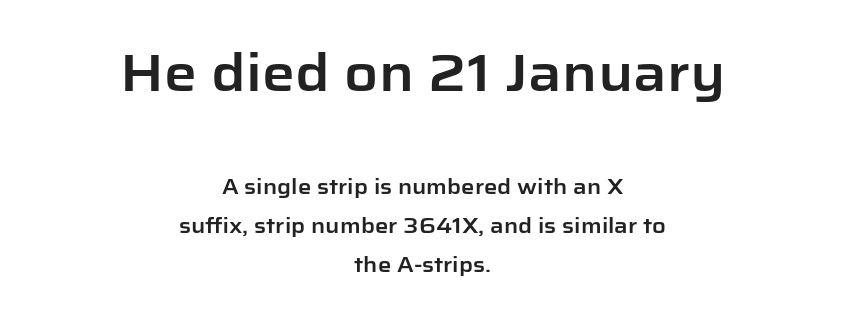
{"serif": "no", "italic": "no", "width": "normal", "stroke_contrast": "low", "x_height": "medium", "monospaced": "no", "underline": "no", "align": "center", "line_spacing_ratio": 1.87, "letter_spacing": "normal", "letter_spacing_em": 0.0, "larger_block": "first", "size_ratio": 2.48, "glyph_px": 52}
